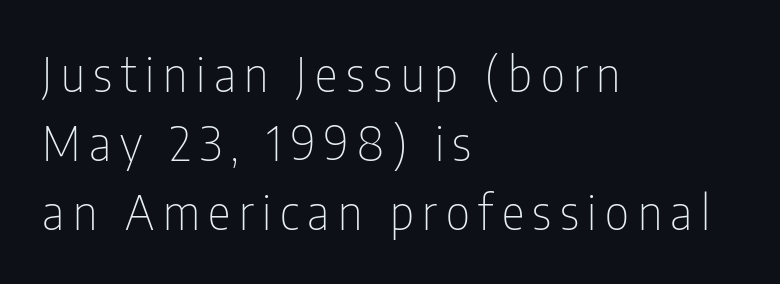
Q: Is the text bold? A: No.
Q: Is the text italic (slanted)? A: No, it is upright.
Q: Is the typeface a serif or a sans-serif typeface? A: Sans-serif.
Q: Is the text underlined? A: No.
Q: How is the paragraph aligned? A: Left-aligned.
Q: Is the spacing between lines tight, normal or loose? A: Normal.
Q: Width (condensed, normal, or wide)? A: Condensed.
Q: Stroke contrast? A: Low.
Q: x-height? A: Medium.
Q: Monospaced? A: No.
